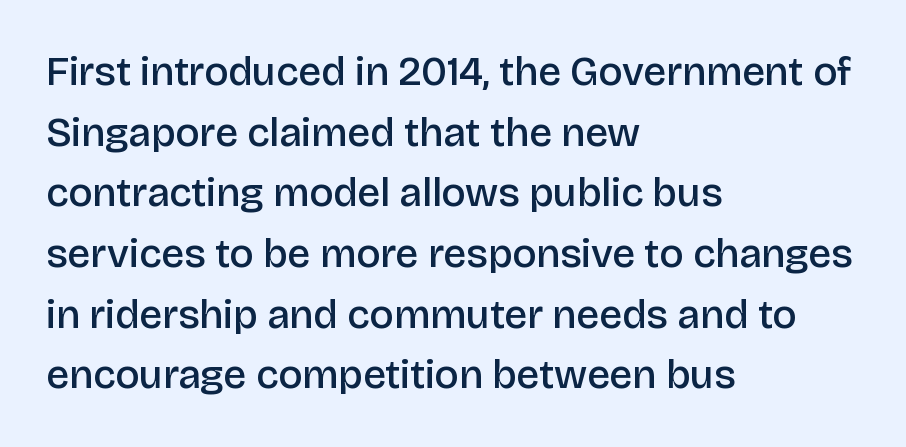
{"serif": "no", "italic": "no", "bold": "semi", "weight": "semibold", "width": "normal", "stroke_contrast": "low", "x_height": "large", "monospaced": "no", "underline": "no", "align": "left", "line_spacing": "normal", "line_spacing_ratio": 1.48, "letter_spacing": "normal", "letter_spacing_em": 0.0, "glyph_px": 41}
